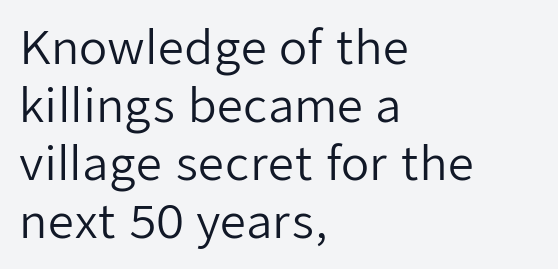
This sample uses plain, unmodified letter spacing. The lines are quadded left. Whoever set this chose a conventional vertical rhythm. No feet cap the strokes, marking this as sans-serif type. Here the designer chose a conventional face with non-uniform glyph widths. A roman cut, with each character standing at attention.
